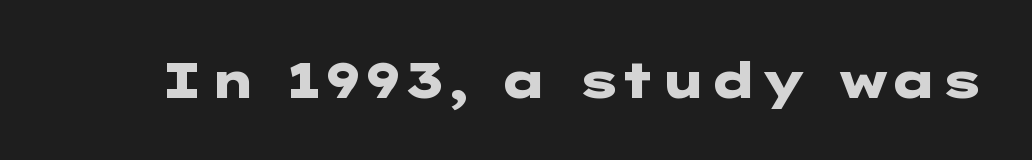
{"serif": "no", "italic": "no", "bold": "yes", "weight": "heavy", "width": "wide", "stroke_contrast": "low", "x_height": "medium", "underline": "no", "letter_spacing": "normal", "letter_spacing_em": 0.0, "glyph_px": 49}
